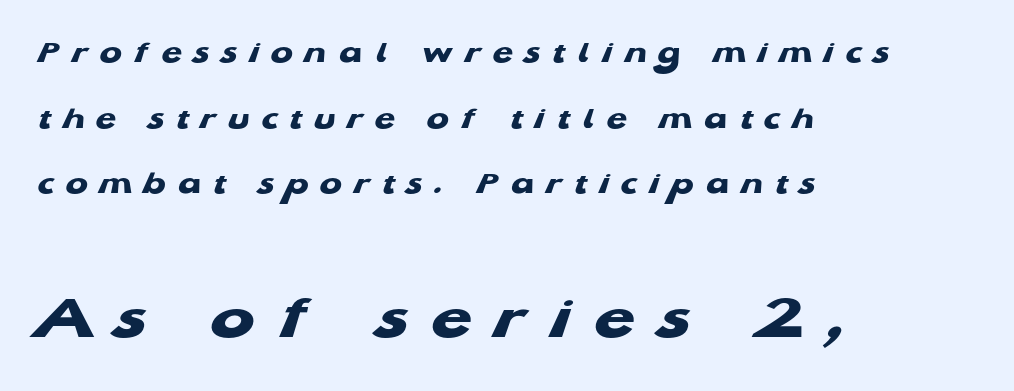
The emphasis by scale lands on block number two, below. You could not count columns in this text — the font is proportionally spaced. Heavy-handed strokes throughout: this text is bold. Airy leading.
